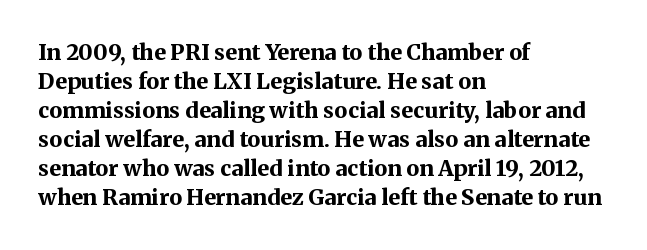
I'd describe the lettering as bold — thick and assertive. Line starts are locked; line ends wander. Nope, not italic — everything's standing straight. Only glyphs here, with clear space below each row.
